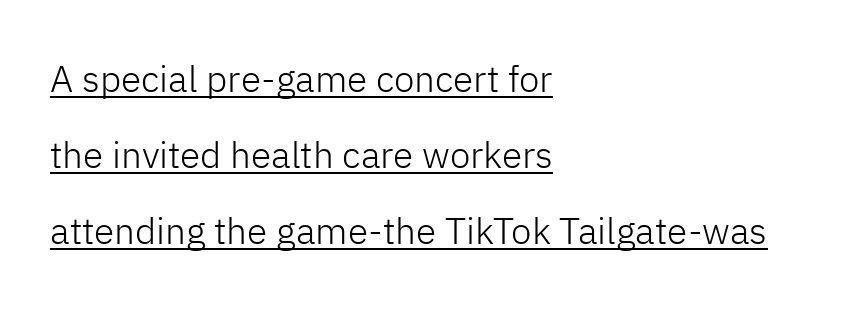
Characters remain perfectly vertical along every line. Grotesque or geometric, the face here clearly has no serifs. No extra ink here — the face is not bold. Successive baselines arrive slowly, with a big drop between each. Honestly, the letter spacing is just normal — you wouldn't notice it. Note the varied advance widths — an 'i' is clearly narrower than an 'm'.
